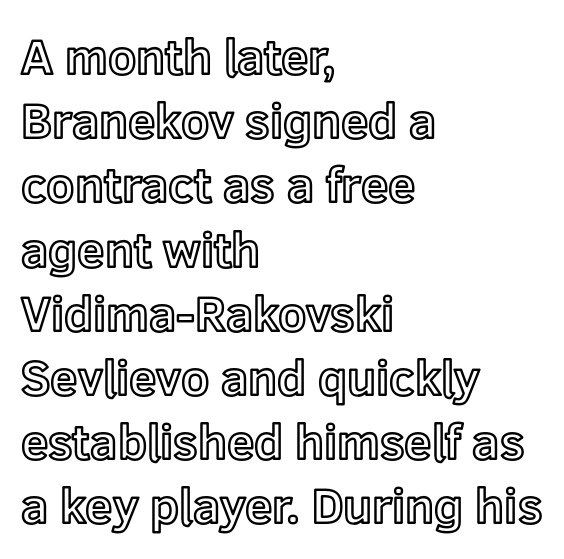
Q: Is the text italic (slanted)? A: No, it is upright.
Q: Is the text underlined? A: No.
Q: How is the paragraph aligned? A: Left-aligned.
Q: Is the spacing between letters normal or unusually wide? A: Normal.
Q: Is the spacing between lines tight, normal or loose? A: Normal.
Q: Width (condensed, normal, or wide)? A: Normal.
Q: x-height? A: Medium.
Q: Monospaced? A: No.
